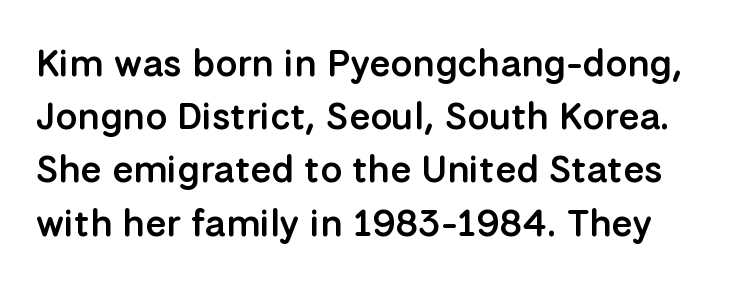
{"serif": "no", "italic": "no", "bold": "semi", "weight": "semibold", "width": "normal", "stroke_contrast": "low", "x_height": "medium", "monospaced": "no", "underline": "no", "line_spacing": "normal", "line_spacing_ratio": 1.4, "letter_spacing": "normal", "letter_spacing_em": 0.0, "glyph_px": 38}
